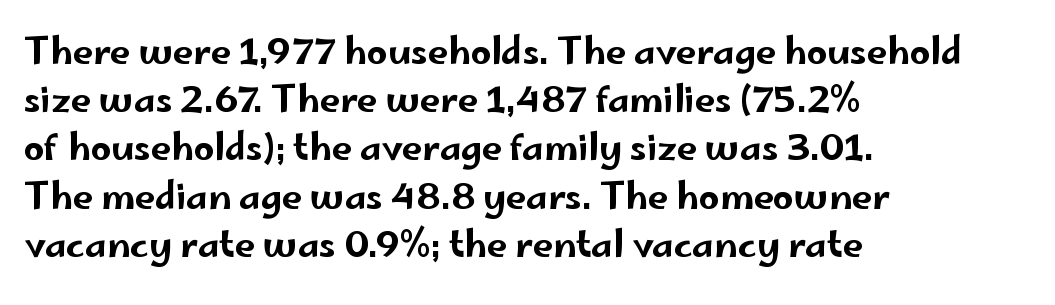
{"serif": "no", "italic": "no", "width": "wide", "stroke_contrast": "low", "x_height": "small", "monospaced": "no", "underline": "no", "align": "left", "line_spacing": "normal", "line_spacing_ratio": 1.34, "letter_spacing": "normal", "letter_spacing_em": 0.0, "glyph_px": 36}
